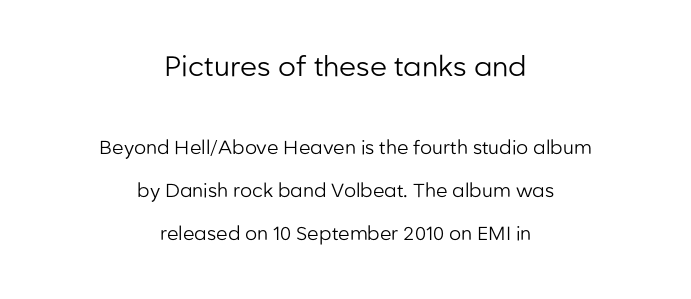
The image shows 28 px regular-weight sans-serif type, upright; set centered, loose line spacing (2.25x), normal letter spacing, not underlined; the first (top) block is 1.47x larger; low stroke contrast and a medium x-height.
